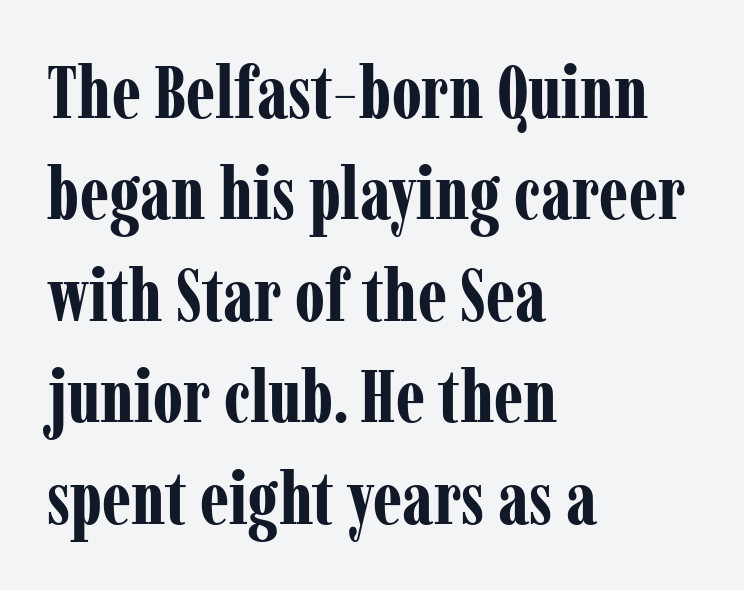
The image shows 74 px bold, condensed serif type, upright; set left-aligned, normal line spacing (1.37x), normal letter spacing, not underlined; low stroke contrast and a medium x-height.
